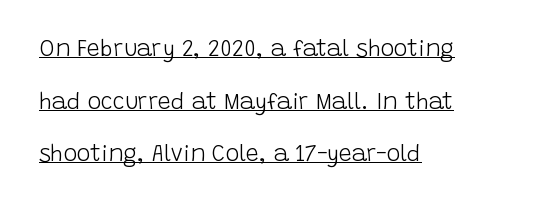
Q: Is the text bold? A: No.
Q: Is the text italic (slanted)? A: No, it is upright.
Q: Is the text underlined? A: Yes.
Q: How is the paragraph aligned? A: Left-aligned.
Q: Is the spacing between letters normal or unusually wide? A: Normal.
Q: Is the spacing between lines tight, normal or loose? A: Loose.
